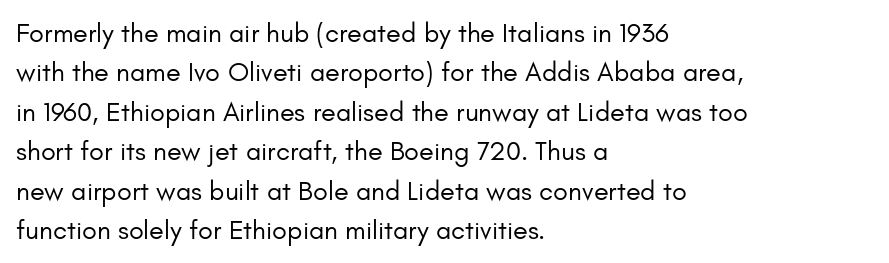
Quick note: not italic, upright. Is the stroke heavy? The answer is a plain regular-or-lighter. The setting favours the left margin, as ordinary paragraphs usually do. Has an underline been added? It has not. Tracking here is standard; glyphs follow each other at the usual distance. Line spacing here is normal.
